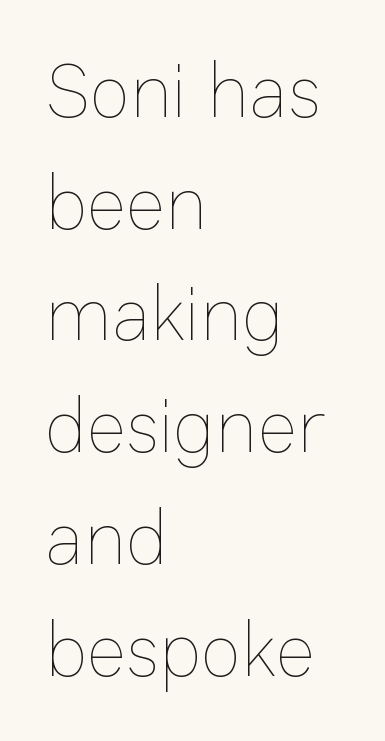
{"italic": "no", "bold": "no", "weight": "thin", "width": "normal", "stroke_contrast": "low", "x_height": "medium", "monospaced": "no", "underline": "no", "align": "left", "line_spacing": "normal", "line_spacing_ratio": 1.47, "letter_spacing": "normal", "letter_spacing_em": 0.0, "glyph_px": 76}
